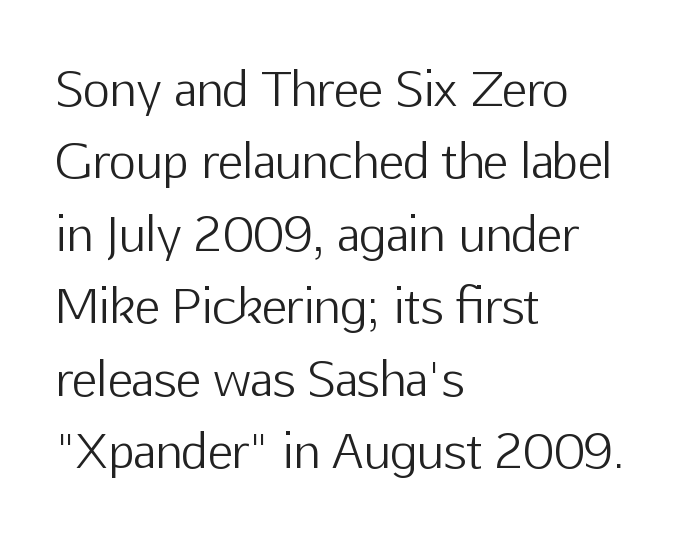
The image shows 47 px light sans-serif type, upright; set left-aligned, normal line spacing (1.54x), normal letter spacing, not underlined; low stroke contrast and a medium x-height.
